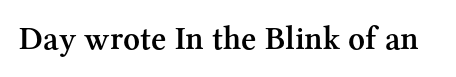
The image shows 33 px semibold serif type, upright; set normal letter spacing, not underlined; medium stroke contrast and a medium x-height.
